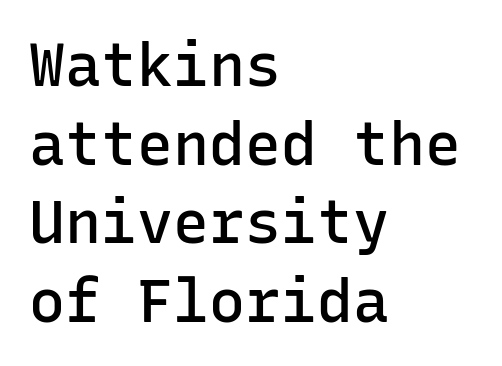
{"serif": "no", "italic": "no", "bold": "semi", "weight": "semibold", "width": "normal", "stroke_contrast": "low", "x_height": "medium", "monospaced": "yes", "underline": "no", "align": "left", "line_spacing": "normal", "line_spacing_ratio": 1.31, "letter_spacing": "normal", "letter_spacing_em": 0.0, "glyph_px": 60}
